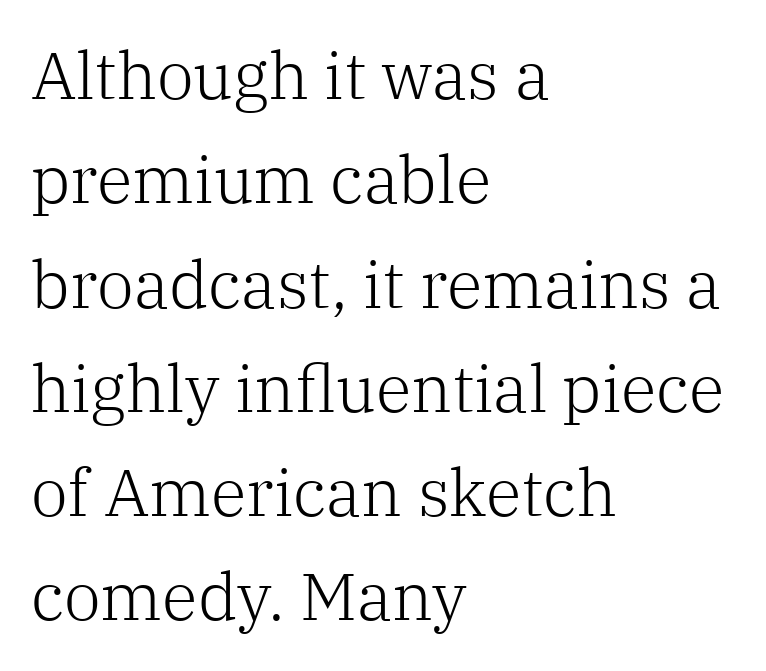
{"serif": "yes", "italic": "no", "bold": "no", "weight": "light", "width": "normal", "stroke_contrast": "low", "x_height": "medium", "monospaced": "no", "underline": "no", "align": "left", "line_spacing": "normal", "line_spacing_ratio": 1.58, "letter_spacing": "normal", "letter_spacing_em": 0.0, "glyph_px": 66}
